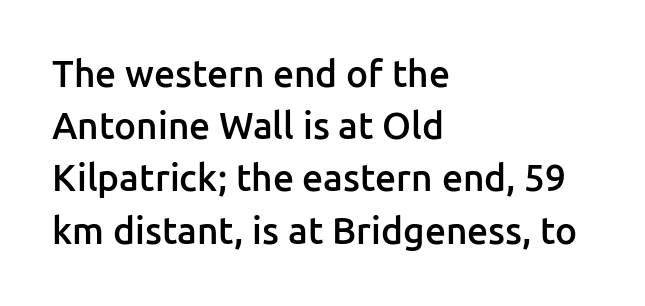
The image shows 37 px semibold sans-serif type, upright; set left-aligned, normal line spacing (1.41x), normal letter spacing, not underlined; low stroke contrast and a medium x-height.
